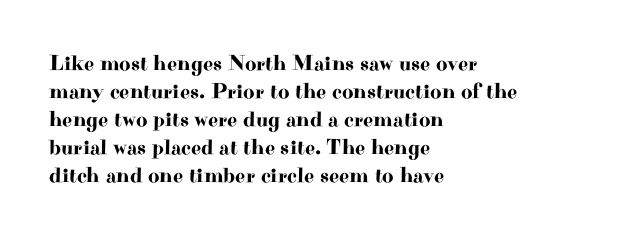
The image shows 22 px text type, upright; set left-aligned, normal line spacing (1.27x), normal letter spacing, not underlined.
